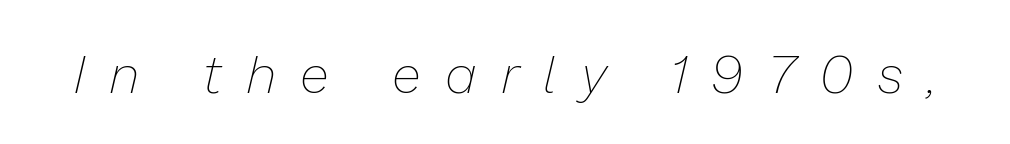
The image shows 53 px thin type, italic (leaning right); set unusually wide letter spacing (+0.49 em), not underlined; low stroke contrast and a medium x-height.
